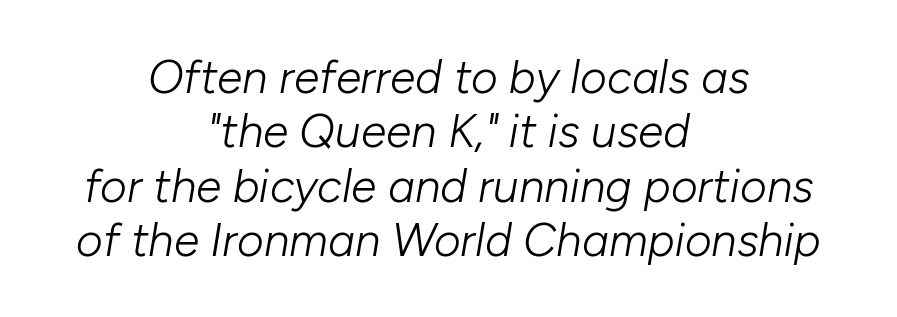
{"italic": "yes", "lean": "right", "slant_degrees": 10, "bold": "no", "weight": "light", "width": "normal", "stroke_contrast": "low", "x_height": "medium", "monospaced": "no", "underline": "no", "align": "center", "line_spacing_ratio": 1.18, "letter_spacing": "normal", "letter_spacing_em": 0.0, "glyph_px": 46}
